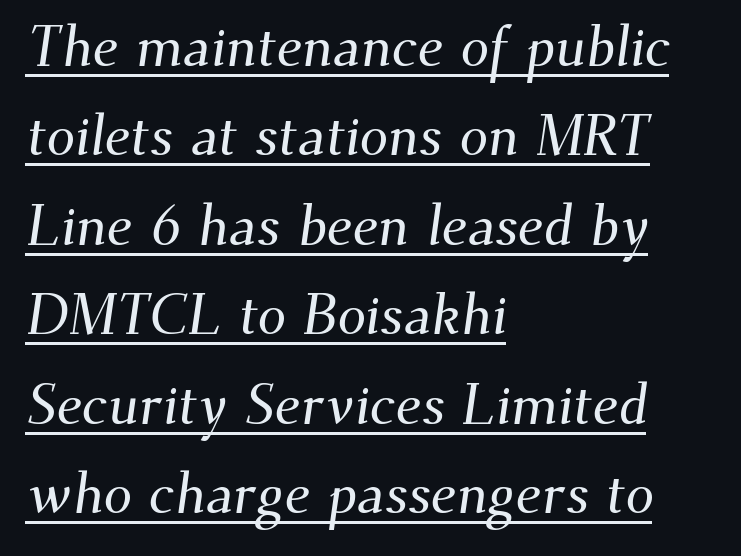
The image shows 57 px serif type; set left-aligned, normal line spacing (1.57x), normal letter spacing, underlined; medium stroke contrast and a small x-height.
